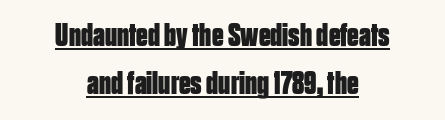
The image shows 33 px bold, condensed sans-serif type, upright; set centered, normal line spacing (1.44x), normal letter spacing, underlined; low stroke contrast and a large x-height.
